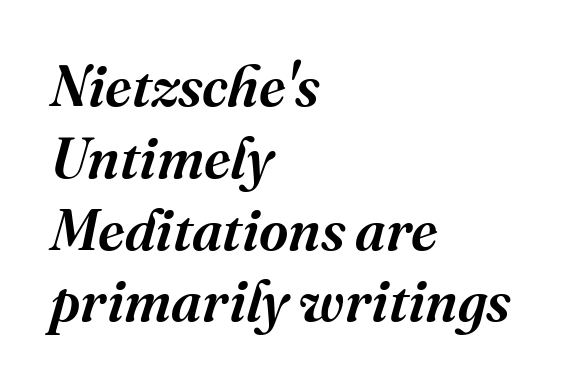
{"serif": "yes", "italic": "yes", "lean": "right", "slant_degrees": 16, "width": "normal", "stroke_contrast": "medium", "x_height": "medium", "monospaced": "no", "underline": "no", "align": "left", "line_spacing": "normal", "line_spacing_ratio": 1.26, "letter_spacing": "normal", "letter_spacing_em": 0.0, "glyph_px": 57}
